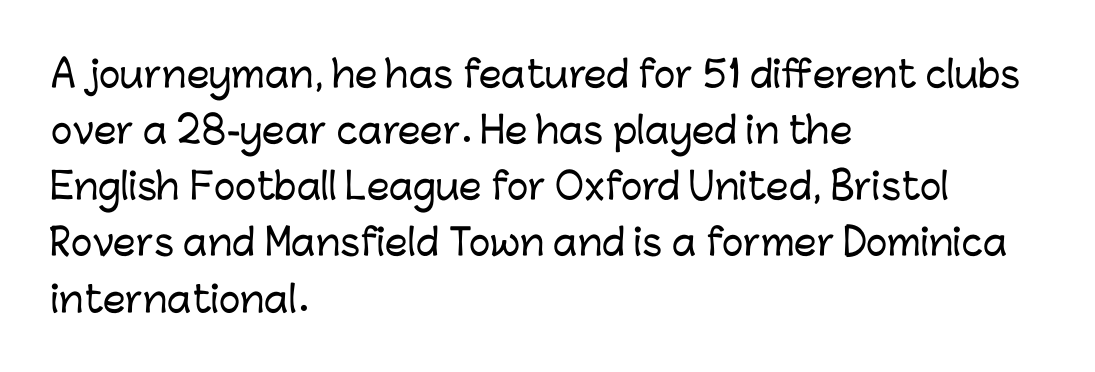
The specimen omits any rule beneath the text block's lines. Standard letterfit; no display-style spreading of the glyphs. Unlike italic type, these characters show no tilt at all. A typesetter would call this proportional, since set widths differ per character. Rows of type keep a routine distance in the vertical direction. Is the block centered? No — it sits flush against the left margin.
